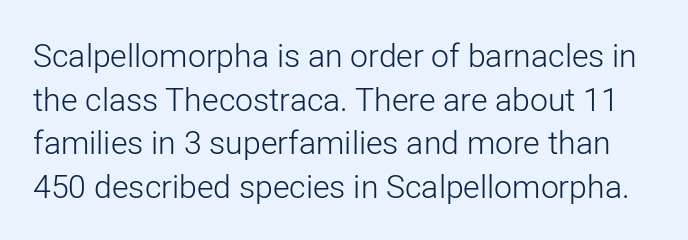
{"serif": "no", "italic": "no", "bold": "no", "weight": "light", "width": "normal", "stroke_contrast": "low", "x_height": "medium", "monospaced": "no", "underline": "no", "line_spacing": "normal", "line_spacing_ratio": 1.36, "letter_spacing": "normal", "letter_spacing_em": 0.0, "glyph_px": 32}
